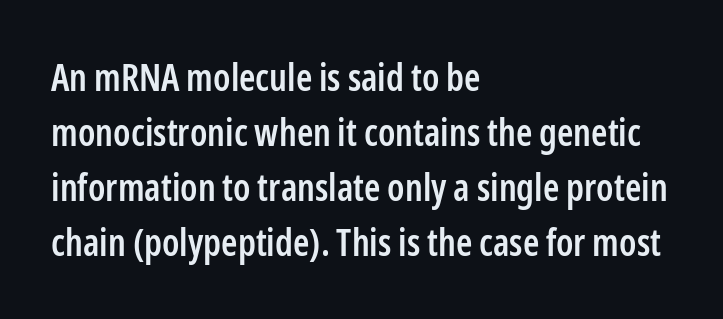
The image shows 37 px semibold, condensed sans-serif type, upright; set left-aligned, normal line spacing (1.49x), normal letter spacing, not underlined; low stroke contrast and a medium x-height.
